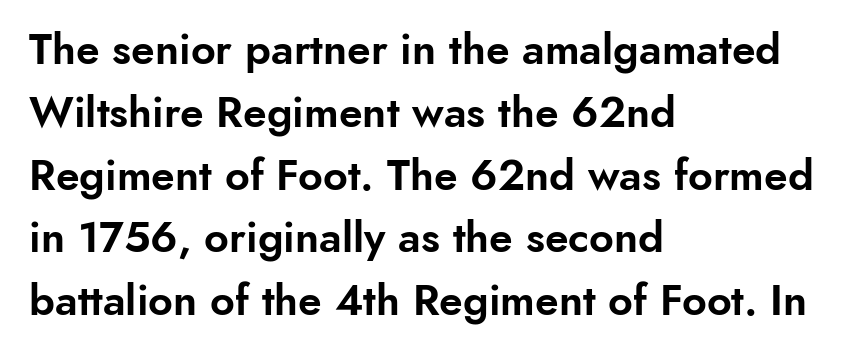
Q: Is the text italic (slanted)? A: No, it is upright.
Q: Is the typeface a serif or a sans-serif typeface? A: Sans-serif.
Q: Is the text underlined? A: No.
Q: How is the paragraph aligned? A: Left-aligned.
Q: Is the spacing between letters normal or unusually wide? A: Normal.
Q: Is the spacing between lines tight, normal or loose? A: Normal.
Q: Width (condensed, normal, or wide)? A: Normal.
Q: Stroke contrast? A: Low.
Q: x-height? A: Small.
Q: Monospaced? A: No.
